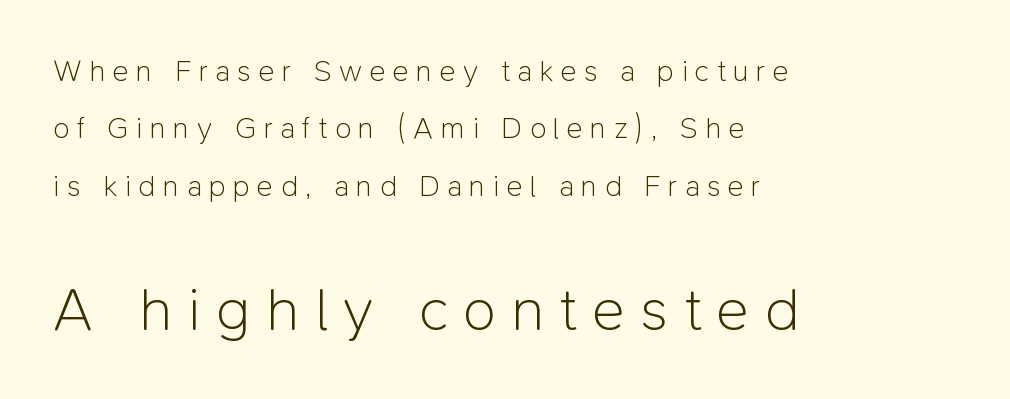
The image shows 61 px light sans-serif type, upright; set left-aligned, loose line spacing (1.91x), unusually wide letter spacing (+0.25 em), not underlined; the second (bottom) block is 2.03x larger; low stroke contrast and a medium x-height.
